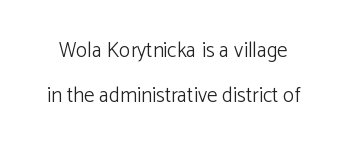
Q: Is the text bold? A: No.
Q: Is the text italic (slanted)? A: No, it is upright.
Q: Is the text underlined? A: No.
Q: Is the spacing between letters normal or unusually wide? A: Normal.
Q: Is the spacing between lines tight, normal or loose? A: Loose.
